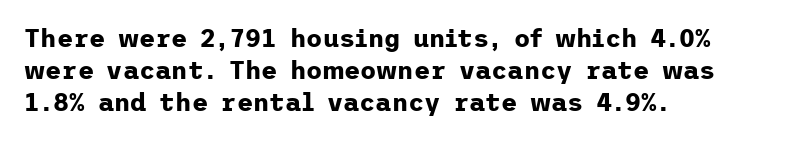
The lines sit at an ordinary, default distance from one another. Italic? Not at all — the glyphs are vertical. This rendering leaves character spacing at its baseline value. A student would call this left alignment; a typographer would say flush left, rag right.
